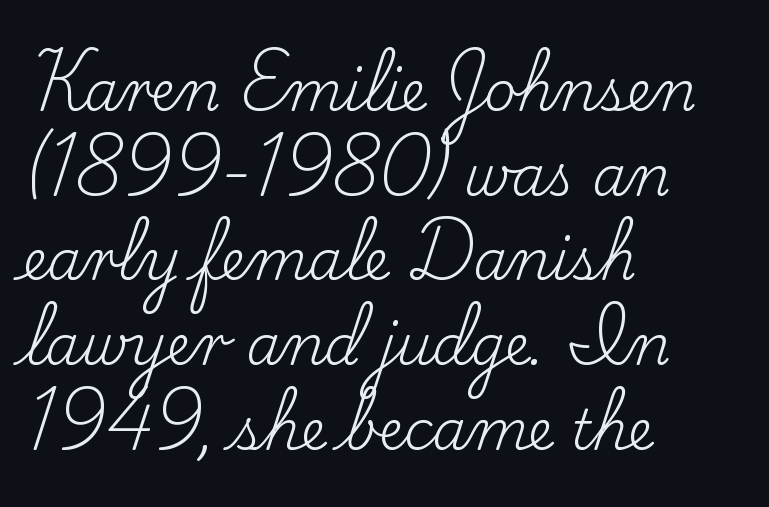
Q: Is the text bold? A: No.
Q: Is the text italic (slanted)? A: Yes.
Q: Is the typeface a serif or a sans-serif typeface? A: Serif.
Q: Is the text underlined? A: No.
Q: How is the paragraph aligned? A: Left-aligned.
Q: Is the spacing between letters normal or unusually wide? A: Normal.
Q: Is the spacing between lines tight, normal or loose? A: Normal.
Q: Width (condensed, normal, or wide)? A: Normal.
Q: Stroke contrast? A: Low.
Q: x-height? A: Small.
Q: Monospaced? A: No.
